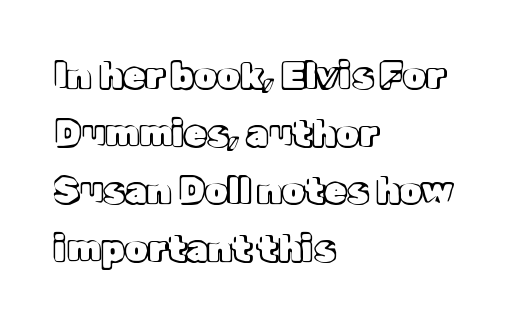
{"italic": "no", "width": "normal", "x_height": "medium", "monospaced": "no", "underline": "no", "align": "left", "line_spacing": "normal", "line_spacing_ratio": 1.6, "letter_spacing": "normal", "letter_spacing_em": 0.0, "glyph_px": 36}
